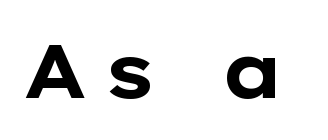
Q: Is the text bold? A: Yes.
Q: Is the text italic (slanted)? A: No, it is upright.
Q: Is the typeface a serif or a sans-serif typeface? A: Sans-serif.
Q: Is the text underlined? A: No.
Q: Is the spacing between letters normal or unusually wide? A: Unusually wide.
Q: Width (condensed, normal, or wide)? A: Wide.
Q: Stroke contrast? A: Low.
Q: x-height? A: Medium.
Q: Monospaced? A: No.
